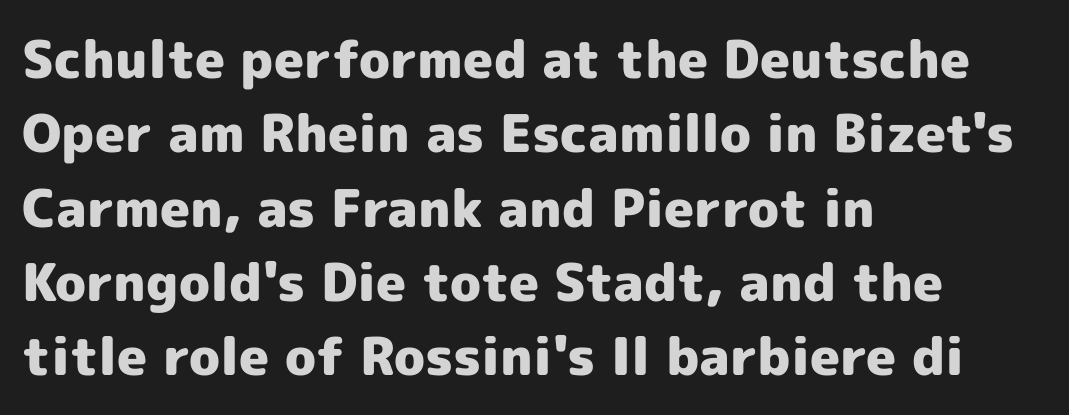
The image shows 52 px heavy sans-serif type, upright; set left-aligned, normal line spacing (1.43x), normal letter spacing, not underlined; a medium x-height.
